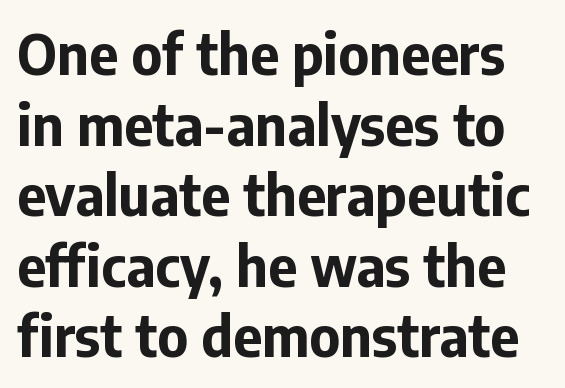
Q: Is the text bold? A: Yes.
Q: Is the text italic (slanted)? A: No, it is upright.
Q: Is the typeface a serif or a sans-serif typeface? A: Sans-serif.
Q: Is the text underlined? A: No.
Q: Is the spacing between letters normal or unusually wide? A: Normal.
Q: Is the spacing between lines tight, normal or loose? A: Normal.
Q: Width (condensed, normal, or wide)? A: Normal.
Q: Stroke contrast? A: Low.
Q: x-height? A: Medium.
Q: Monospaced? A: No.
